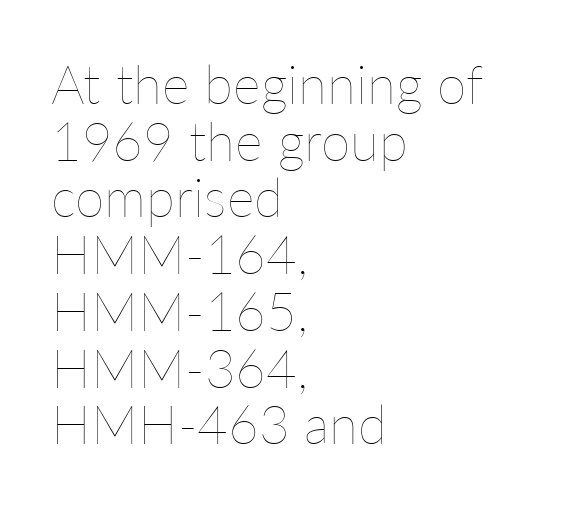
Each letter keeps its own natural width here, so spacing adapts to shape. If you measured baseline to baseline, you'd find a short distance. Standard letterfit; no display-style spreading of the glyphs. Each line starts at the same left margin while the right side varies. Notice how the stems are strictly vertical — no italics here. Each row of text sits above clean, open space.
